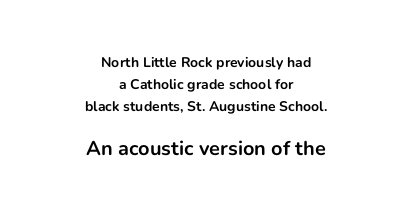
The image shows 20 px bold type, upright; set centered, normal line spacing (1.56x), normal letter spacing, not underlined; the second (bottom) block is 1.43x larger.
